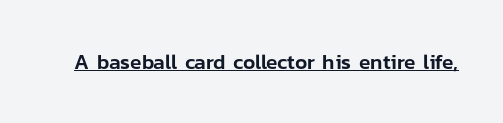
{"italic": "no", "underline": "yes", "letter_spacing": "normal", "letter_spacing_em": 0.0, "glyph_px": 21}
